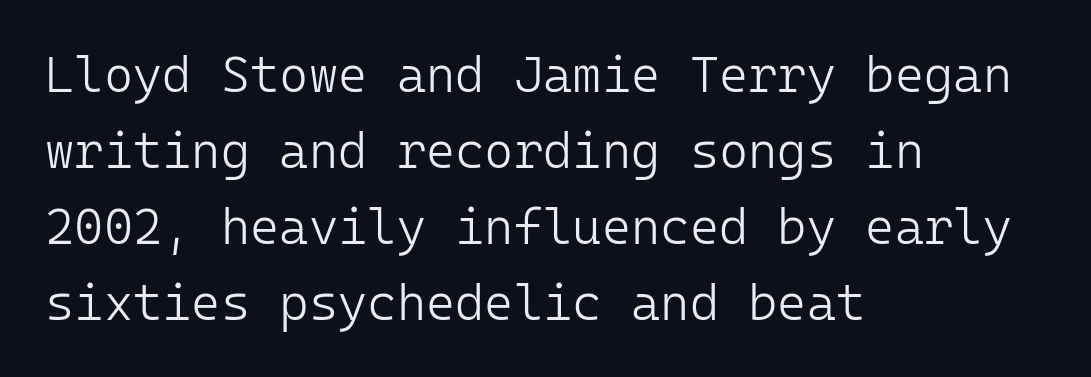
The image shows 50 px light sans-serif type, upright, monospaced; set left-aligned, normal line spacing (1.52x), normal letter spacing, not underlined; low stroke contrast and a medium x-height.
